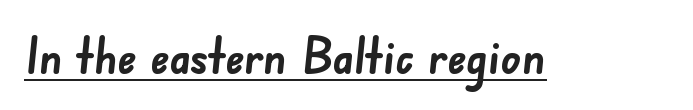
The image shows 49 px semibold sans-serif type; set normal letter spacing, underlined; low stroke contrast and a small x-height.
